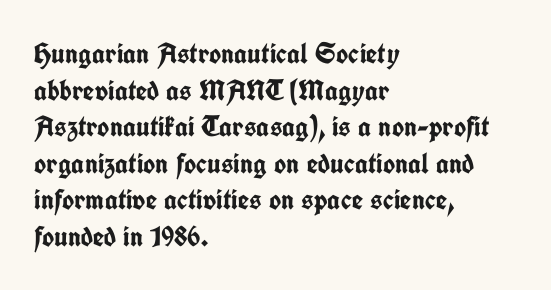
Every stem runs plumb, perpendicular to the baseline. No feet cap the strokes, marking this as sans-serif type. Honestly, the letter spacing is just normal — you wouldn't notice it. Weight: bold.
